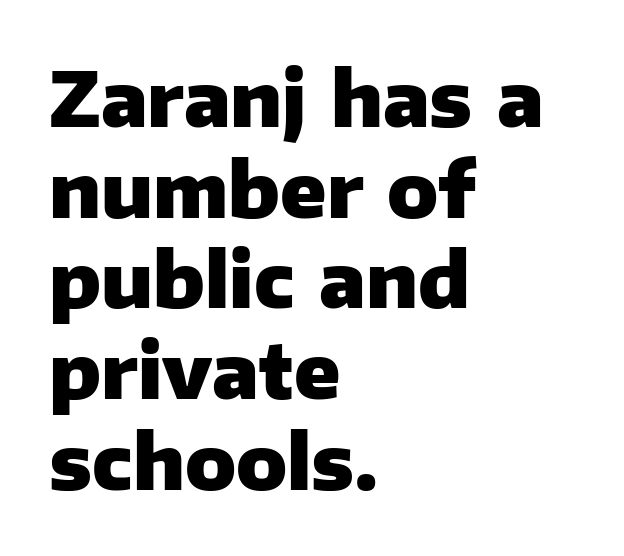
Q: Is the text bold? A: Yes.
Q: Is the text italic (slanted)? A: No, it is upright.
Q: Is the typeface a serif or a sans-serif typeface? A: Sans-serif.
Q: Is the text underlined? A: No.
Q: How is the paragraph aligned? A: Left-aligned.
Q: Is the spacing between letters normal or unusually wide? A: Normal.
Q: Width (condensed, normal, or wide)? A: Normal.
Q: Stroke contrast? A: Low.
Q: x-height? A: Medium.
Q: Monospaced? A: No.
